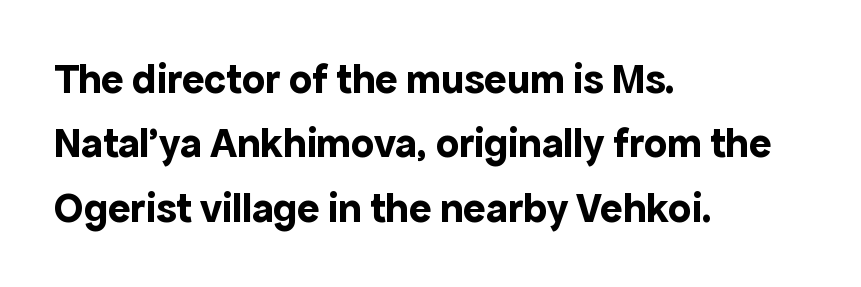
The image shows 42 px bold sans-serif type, upright; set left-aligned, normal line spacing (1.53x), normal letter spacing, not underlined; a medium x-height.
